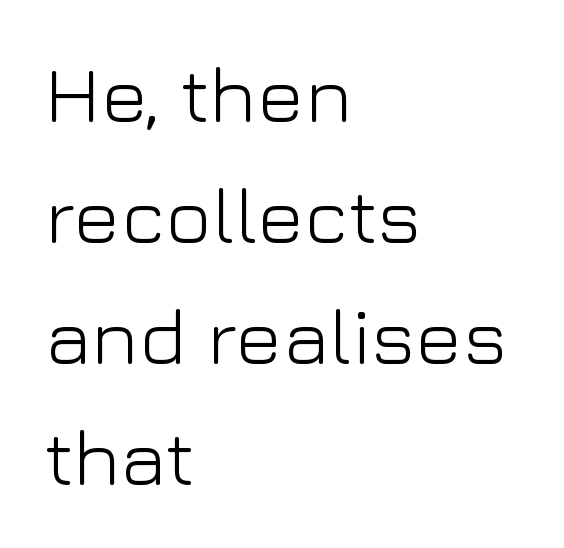
Q: Is the text bold? A: No.
Q: Is the text italic (slanted)? A: No, it is upright.
Q: Is the typeface a serif or a sans-serif typeface? A: Sans-serif.
Q: Is the text underlined? A: No.
Q: How is the paragraph aligned? A: Left-aligned.
Q: Is the spacing between letters normal or unusually wide? A: Normal.
Q: Is the spacing between lines tight, normal or loose? A: Normal.
Q: Width (condensed, normal, or wide)? A: Normal.
Q: Stroke contrast? A: Low.
Q: x-height? A: Medium.
Q: Monospaced? A: No.
